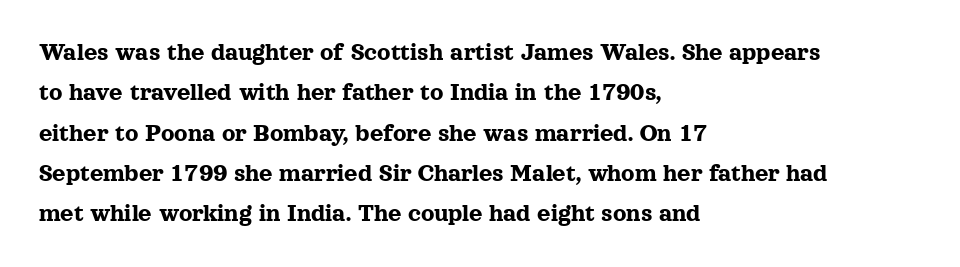
The image shows 26 px text type, upright; set left-aligned, normal line spacing (1.55x), normal letter spacing, not underlined.
